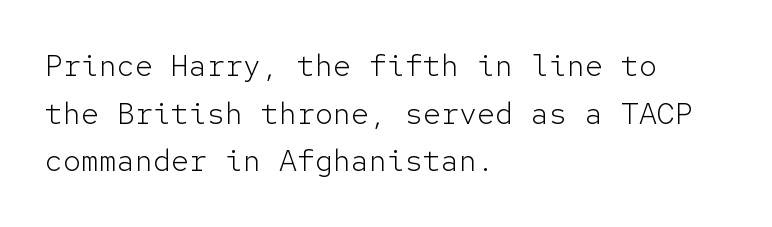
The image shows 30 px light sans-serif type, upright, monospaced; set left-aligned, normal line spacing (1.59x), normal letter spacing, not underlined; low stroke contrast and a medium x-height.
